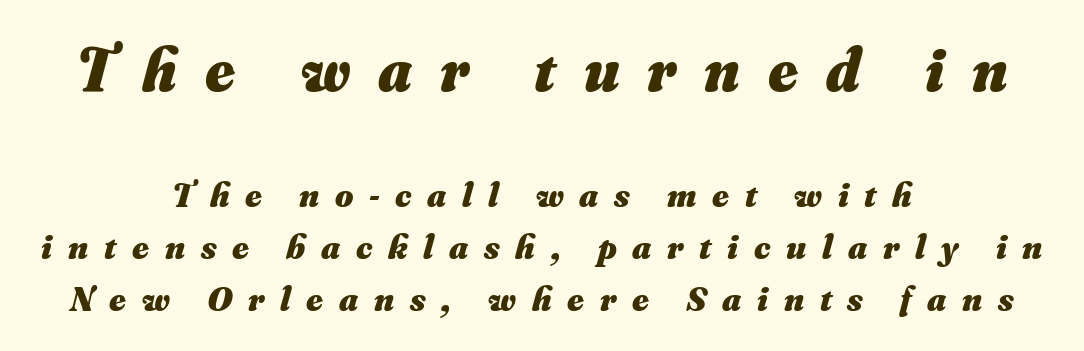
The image shows 62 px heavy type, italic (leaning right); set centered, normal line spacing (1.49x), unusually wide letter spacing (+0.45 em), not underlined; the first (top) block is 1.77x larger; medium stroke contrast and a small x-height.
